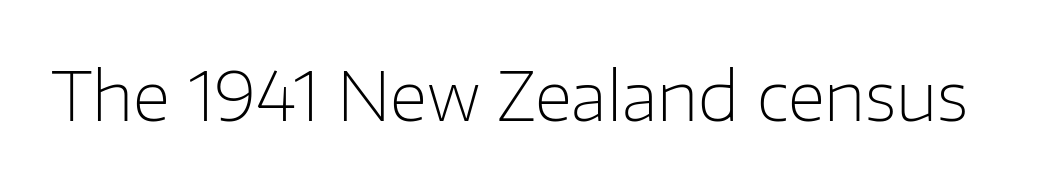
The image shows 67 px light sans-serif type, upright; set normal letter spacing, not underlined; low stroke contrast and a medium x-height.
